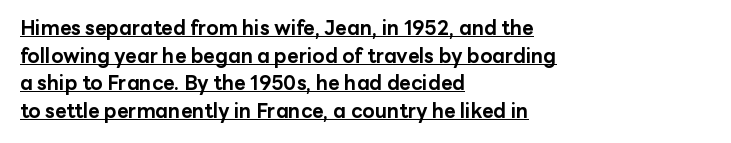
Its strokes are broad and dark, the hallmark of bold type. Typeset ragged right — the left edge is the straight one. Nothing unusual about the tracking: characters are spaced as the font intends. The glyphs are accompanied by a horizontal stroke just below them.
